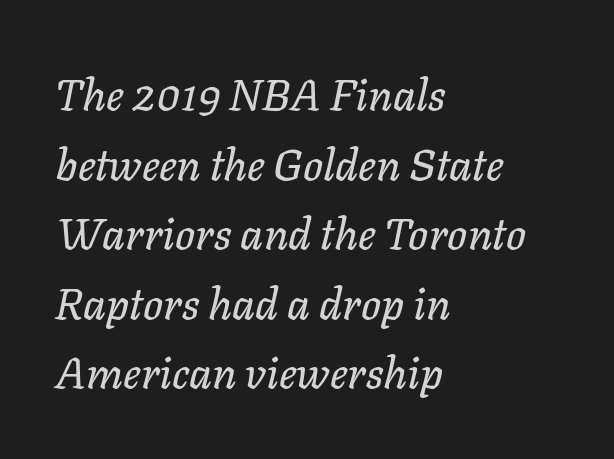
Q: Is the text italic (slanted)? A: Yes, it leans right by about 11 degrees.
Q: Is the text underlined? A: No.
Q: How is the paragraph aligned? A: Left-aligned.
Q: Is the spacing between letters normal or unusually wide? A: Normal.
Q: Is the spacing between lines tight, normal or loose? A: Normal.
Q: Width (condensed, normal, or wide)? A: Normal.
Q: Stroke contrast? A: Low.
Q: x-height? A: Medium.
Q: Monospaced? A: No.
